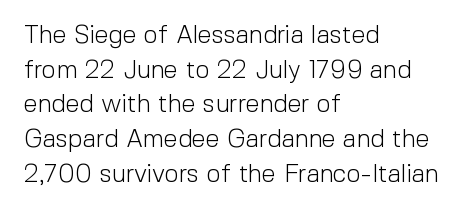
The image shows 25 px text type, upright; set left-aligned, normal line spacing (1.39x), normal letter spacing, not underlined.
